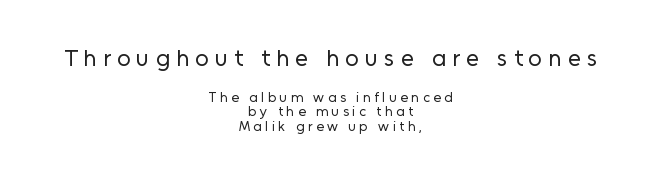
The image shows 24 px text type, upright; set centered, tight line spacing (1.06x), unusually wide letter spacing (+0.25 em), not underlined; the first (top) block is 1.71x larger.
